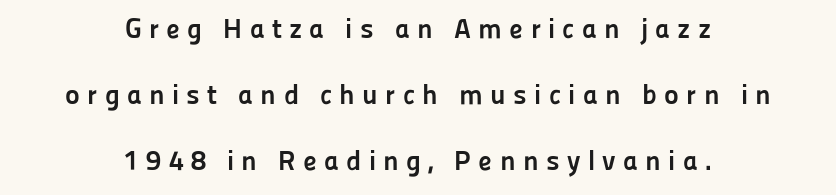
The image shows 28 px semibold sans-serif type, upright; set centered, loose line spacing (2.36x), unusually wide letter spacing (+0.26 em), not underlined; low stroke contrast and a medium x-height.
